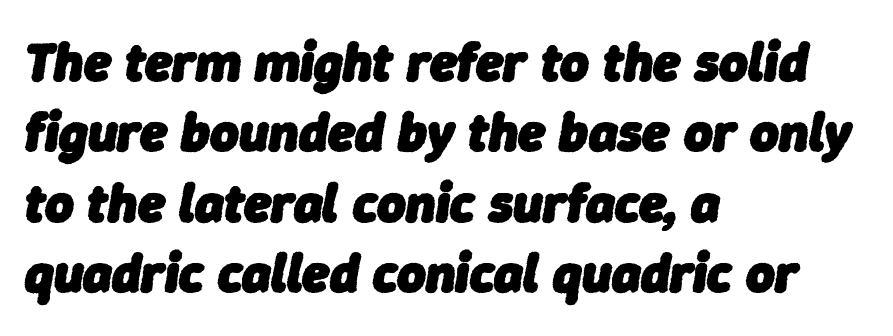
{"italic": "yes", "lean": "right", "slant_degrees": 9, "bold": "yes", "weight": "heavy", "width": "normal", "stroke_contrast": "low", "x_height": "medium", "monospaced": "no", "underline": "no", "align": "left", "line_spacing": "normal", "line_spacing_ratio": 1.28, "letter_spacing": "normal", "letter_spacing_em": 0.0, "glyph_px": 55}
